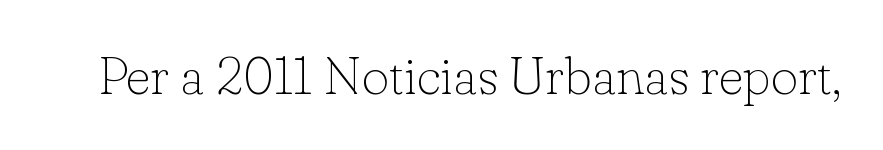
The image shows 53 px thin serif type, upright; set normal letter spacing, not underlined; low stroke contrast and a small x-height.
